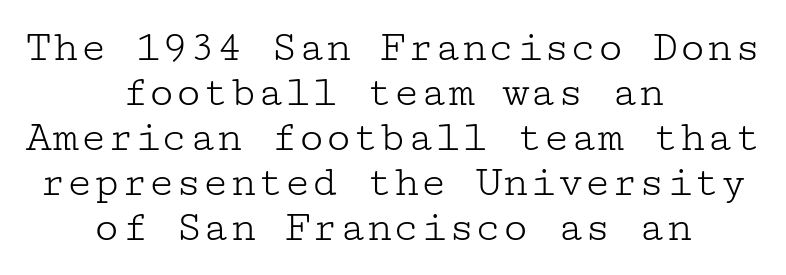
{"serif": "yes", "italic": "no", "bold": "no", "weight": "light", "width": "wide", "stroke_contrast": "low", "x_height": "medium", "underline": "no", "align": "center", "line_spacing": "tight", "line_spacing_ratio": 1.0, "letter_spacing": "normal", "letter_spacing_em": 0.0, "glyph_px": 45}
